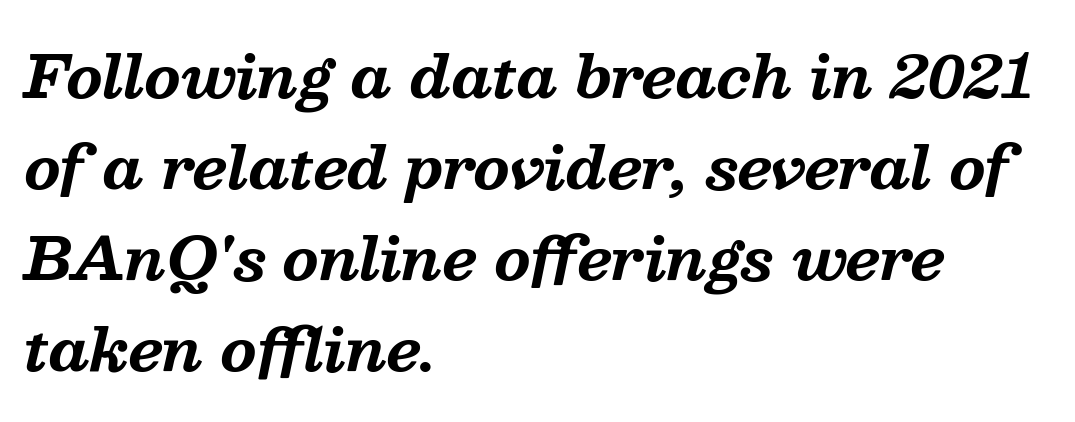
{"serif": "yes", "italic": "yes", "lean": "right", "slant_degrees": 13, "bold": "yes", "weight": "bold", "width": "normal", "stroke_contrast": "medium", "x_height": "medium", "monospaced": "no", "underline": "no", "align": "left", "line_spacing": "normal", "line_spacing_ratio": 1.57, "letter_spacing": "normal", "letter_spacing_em": 0.0, "glyph_px": 58}
